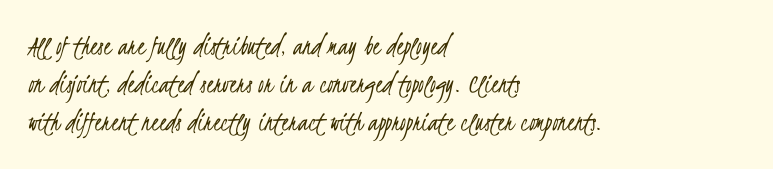
Is this a sans? Yes — the strokes have no serifs. Vertical spacing — default. No chunkiness to these letters — they're not bold. Any mark beneath the type? The region is blank. Varying glyph widths throughout — classic text-font behaviour. Inter-character spacing is left at the font's built-in metrics.
